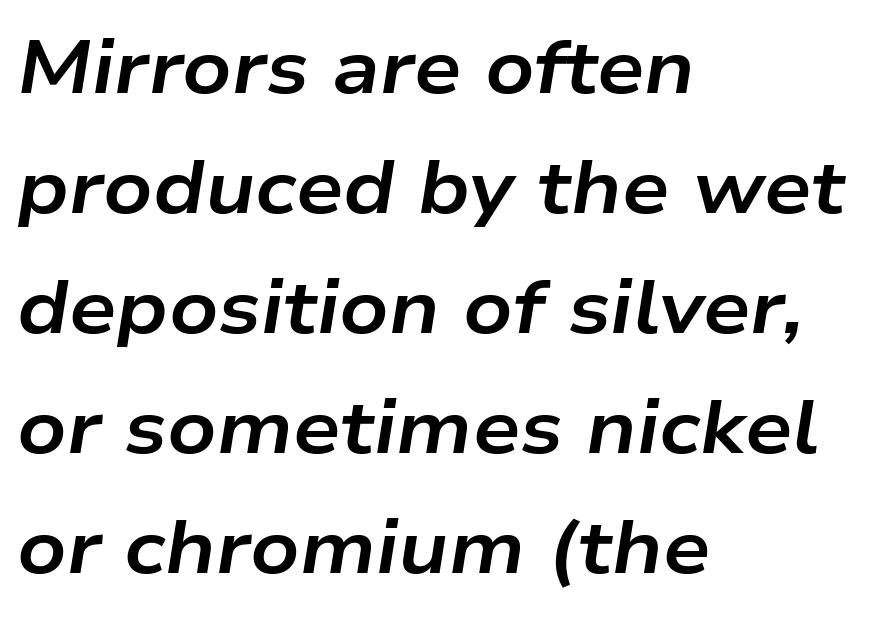
The letters are slanted; this is an italic face. This sample has the flowing, uneven cadence of proportional lettering. Letter spacing: default. Vertically, the passage feels balanced, rows spaced as you'd expect.
